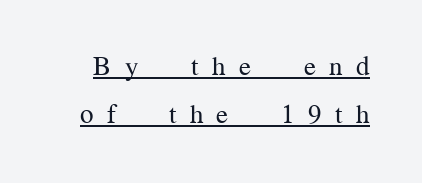
The image shows 27 px text type, upright; set line spacing 1.79x, unusually wide letter spacing (+0.49 em), underlined.
